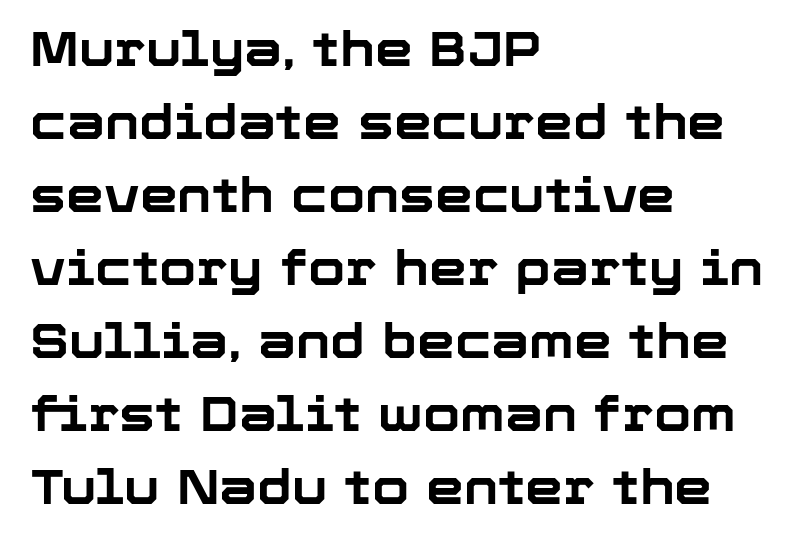
The image shows 48 px bold sans-serif type, upright; set left-aligned, normal line spacing (1.52x), normal letter spacing, not underlined; low stroke contrast and a medium x-height.
